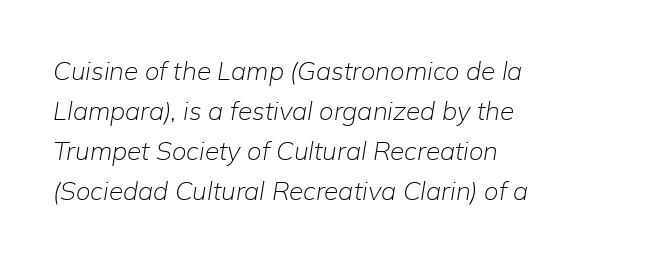
The space directly below the letters is spotless. Is there much room between lines? A standard amount, neither cramped nor airy. Stroke mass is kept to a normal reading level or below. This rendering leaves character spacing at its baseline value. The glyphs look as if they've been sheared to an angle.
